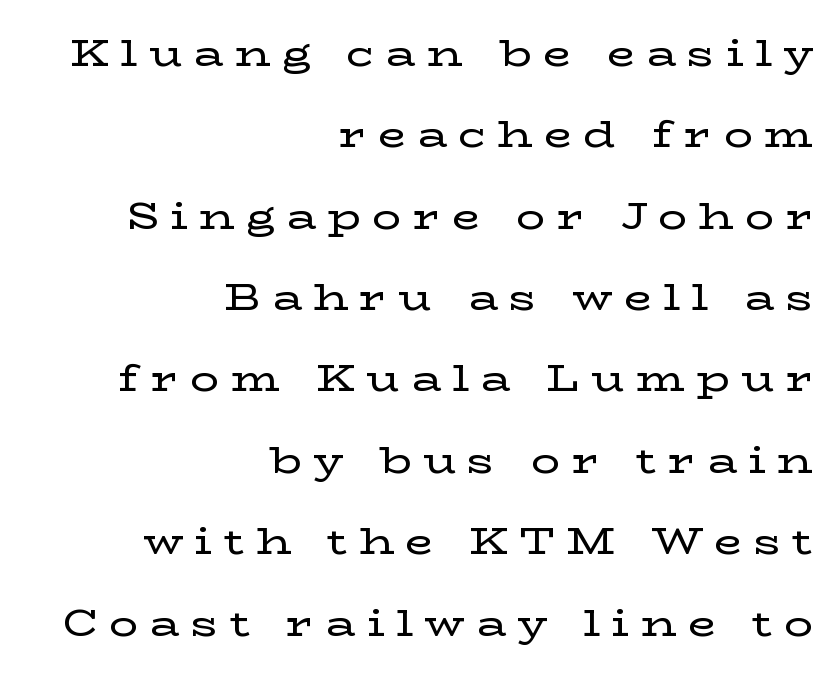
The image shows 36 px wide serif type, upright; set right-aligned, loose line spacing (2.26x), unusually wide letter spacing (+0.32 em), not underlined; low stroke contrast and a medium x-height.
